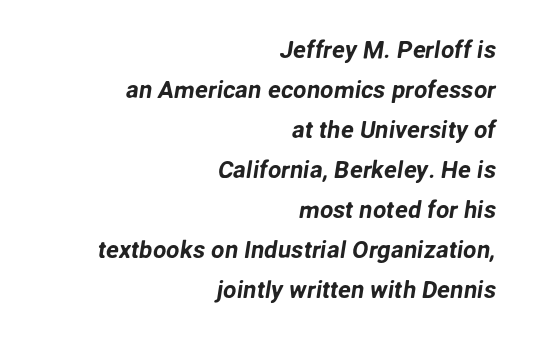
{"underline": "no", "align": "right", "line_spacing": "normal", "line_spacing_ratio": 1.67, "letter_spacing": "normal", "letter_spacing_em": 0.0, "glyph_px": 24}
